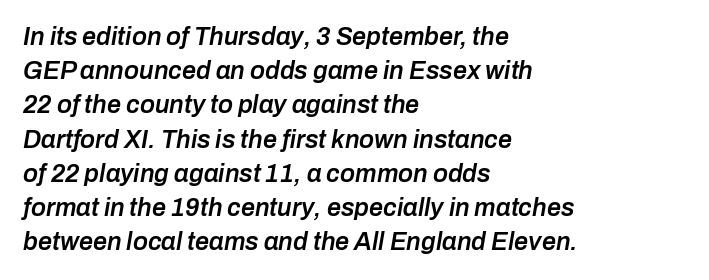
The image shows 25 px text type, italic (leaning right); set left-aligned, normal line spacing (1.37x), normal letter spacing, not underlined.
